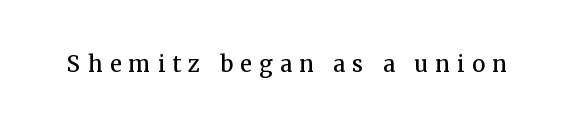
{"italic": "no", "bold": "semi", "underline": "no", "letter_spacing": "wide", "letter_spacing_em": 0.33, "glyph_px": 22}
